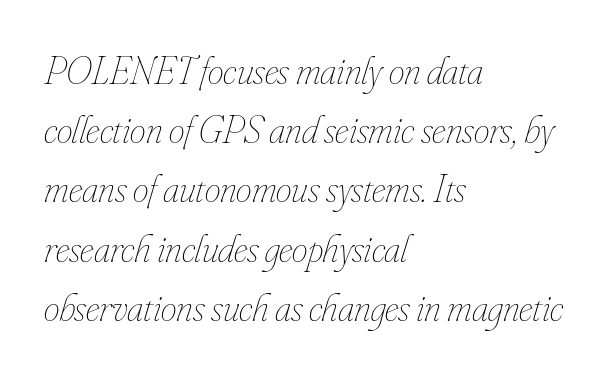
The image shows 40 px thin, condensed type, italic (leaning right); set left-aligned, normal line spacing (1.48x), normal letter spacing, not underlined; low stroke contrast and a small x-height.
